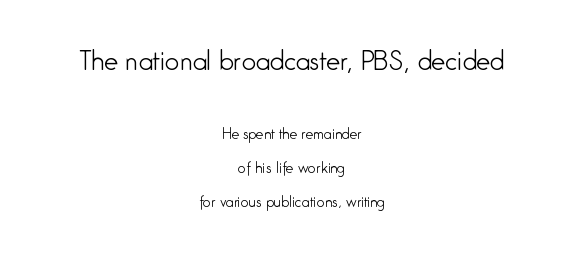
The image shows 25 px text type, upright; set centered, loose line spacing (2.41x), normal letter spacing, not underlined; the first (top) block is 1.79x larger.
